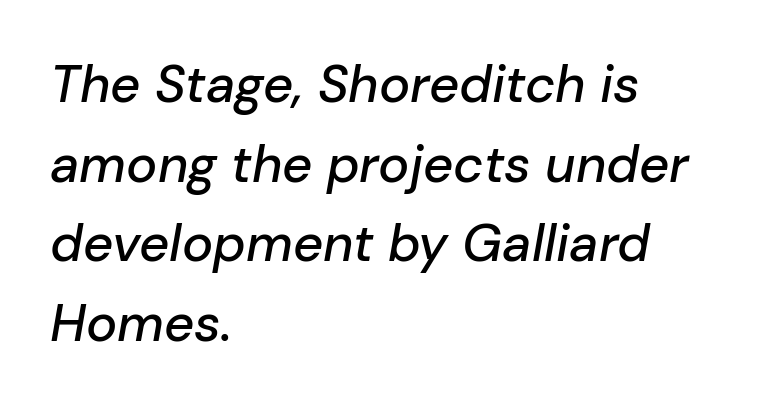
The image shows 52 px text type, italic (leaning right); set left-aligned, normal line spacing (1.53x), normal letter spacing, not underlined; low stroke contrast and a medium x-height.
